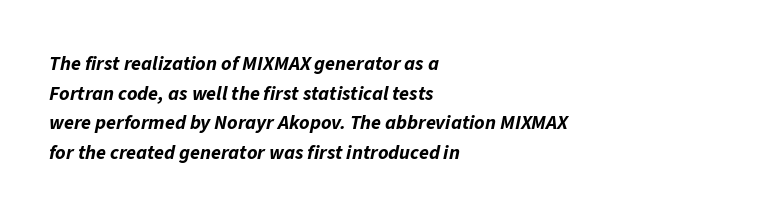
{"italic": "yes", "lean": "right", "slant_degrees": 11, "bold": "yes", "underline": "no", "align": "left", "line_spacing": "normal", "line_spacing_ratio": 1.48, "letter_spacing": "normal", "letter_spacing_em": 0.0, "glyph_px": 20}
